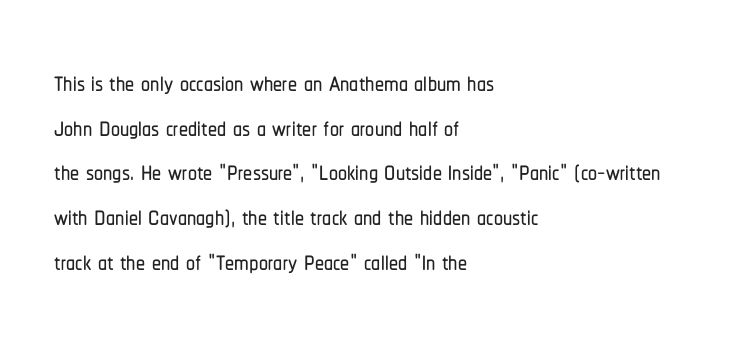
Q: Is the text italic (slanted)? A: No, it is upright.
Q: Is the typeface a serif or a sans-serif typeface? A: Sans-serif.
Q: Is the text underlined? A: No.
Q: How is the paragraph aligned? A: Left-aligned.
Q: Is the spacing between letters normal or unusually wide? A: Normal.
Q: Width (condensed, normal, or wide)? A: Condensed.
Q: Stroke contrast? A: Low.
Q: x-height? A: Medium.
Q: Monospaced? A: No.
